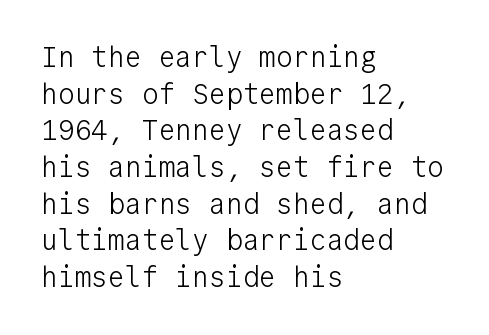
Q: Is the text bold? A: No.
Q: Is the text italic (slanted)? A: No, it is upright.
Q: Is the typeface a serif or a sans-serif typeface? A: Sans-serif.
Q: Is the text underlined? A: No.
Q: How is the paragraph aligned? A: Left-aligned.
Q: Is the spacing between letters normal or unusually wide? A: Normal.
Q: Is the spacing between lines tight, normal or loose? A: Normal.
Q: Width (condensed, normal, or wide)? A: Normal.
Q: Stroke contrast? A: Low.
Q: x-height? A: Medium.
Q: Monospaced? A: Yes.
